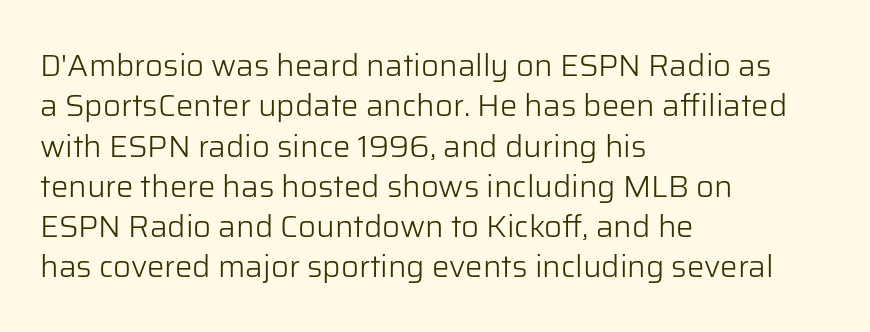
Here the designer chose a conventional face with non-uniform glyph widths. Notice how the stems are strictly vertical — no italics here. Heaviness? Minimal to ordinary, like unemphasized prose. Typeset ragged right — the left edge is the straight one. Note: no serifs on the glyphs.
